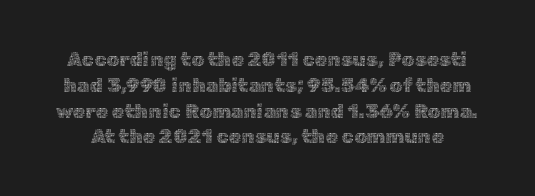
Q: Is the text bold? A: No.
Q: Is the text italic (slanted)? A: No, it is upright.
Q: Is the text underlined? A: No.
Q: Is the spacing between letters normal or unusually wide? A: Normal.
Q: Is the spacing between lines tight, normal or loose? A: Normal.
